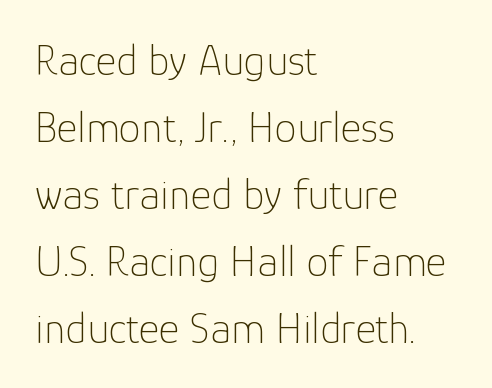
{"serif": "no", "italic": "no", "bold": "no", "weight": "thin", "width": "normal", "stroke_contrast": "low", "x_height": "medium", "monospaced": "no", "underline": "no", "align": "left", "line_spacing": "normal", "line_spacing_ratio": 1.52, "letter_spacing": "normal", "letter_spacing_em": 0.0, "glyph_px": 44}
